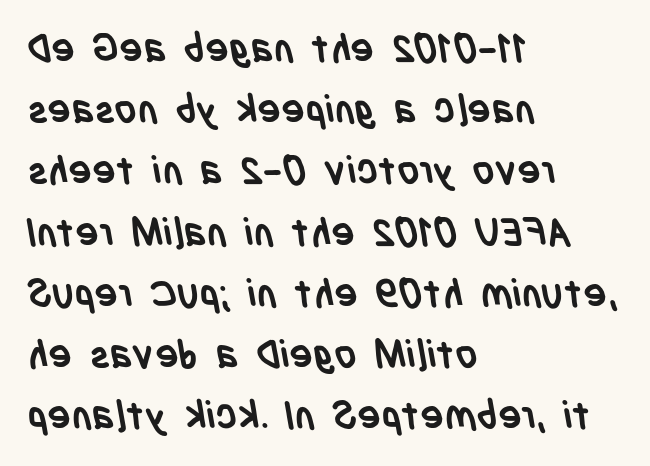
The image shows 39 px semibold, condensed sans-serif type; set left-aligned, normal line spacing (1.57x), normal letter spacing, not underlined; low stroke contrast and a large x-height.
